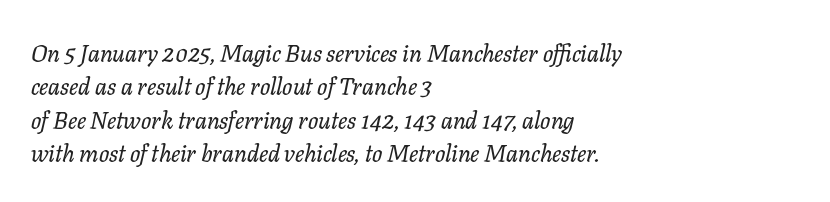
Glance below the letters and you will spot only blank space. Rendered with sloped, italic letterforms. The ragged edge is on the right, which tells us the setting is flush left. A typesetter would call this zero additional tracking.
